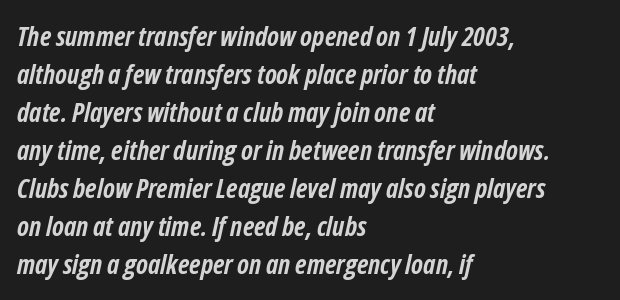
Q: Is the text bold? A: Yes.
Q: Is the text italic (slanted)? A: Yes, it leans right by about 12 degrees.
Q: Is the text underlined? A: No.
Q: How is the paragraph aligned? A: Left-aligned.
Q: Is the spacing between letters normal or unusually wide? A: Normal.
Q: Is the spacing between lines tight, normal or loose? A: Normal.
